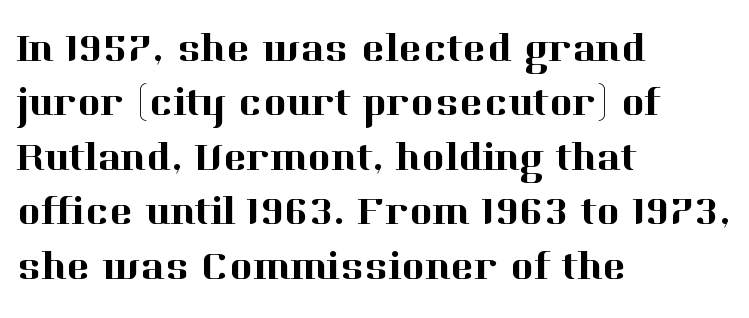
Q: Is the text italic (slanted)? A: No, it is upright.
Q: Is the typeface a serif or a sans-serif typeface? A: Serif.
Q: Is the text underlined? A: No.
Q: How is the paragraph aligned? A: Left-aligned.
Q: Is the spacing between letters normal or unusually wide? A: Normal.
Q: Is the spacing between lines tight, normal or loose? A: Normal.
Q: Width (condensed, normal, or wide)? A: Normal.
Q: Stroke contrast? A: High.
Q: x-height? A: Medium.
Q: Monospaced? A: No.
